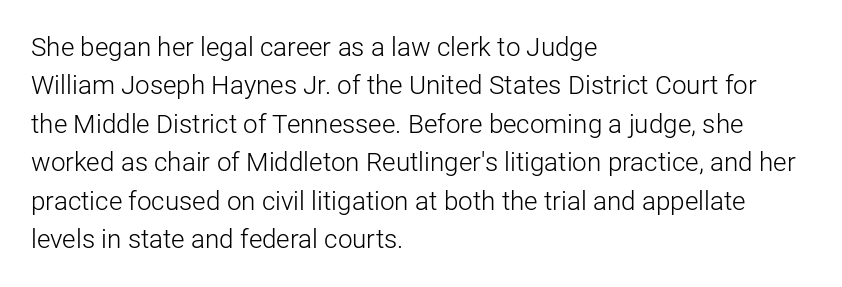
Q: Is the text bold? A: No.
Q: Is the text italic (slanted)? A: No, it is upright.
Q: Is the text underlined? A: No.
Q: How is the paragraph aligned? A: Left-aligned.
Q: Is the spacing between letters normal or unusually wide? A: Normal.
Q: Is the spacing between lines tight, normal or loose? A: Normal.
